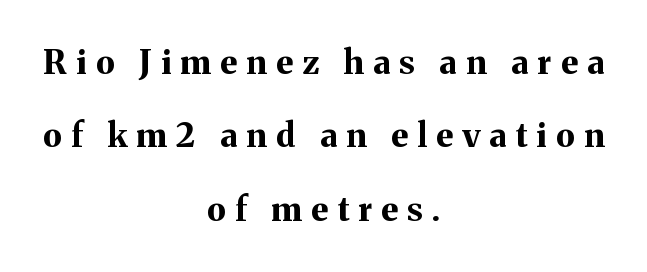
Q: Is the text bold? A: Yes.
Q: Is the text italic (slanted)? A: No, it is upright.
Q: Is the typeface a serif or a sans-serif typeface? A: Serif.
Q: Is the text underlined? A: No.
Q: How is the paragraph aligned? A: Centered.
Q: Is the spacing between letters normal or unusually wide? A: Unusually wide.
Q: Is the spacing between lines tight, normal or loose? A: Loose.
Q: Width (condensed, normal, or wide)? A: Normal.
Q: Stroke contrast? A: Medium.
Q: x-height? A: Medium.
Q: Monospaced? A: No.
